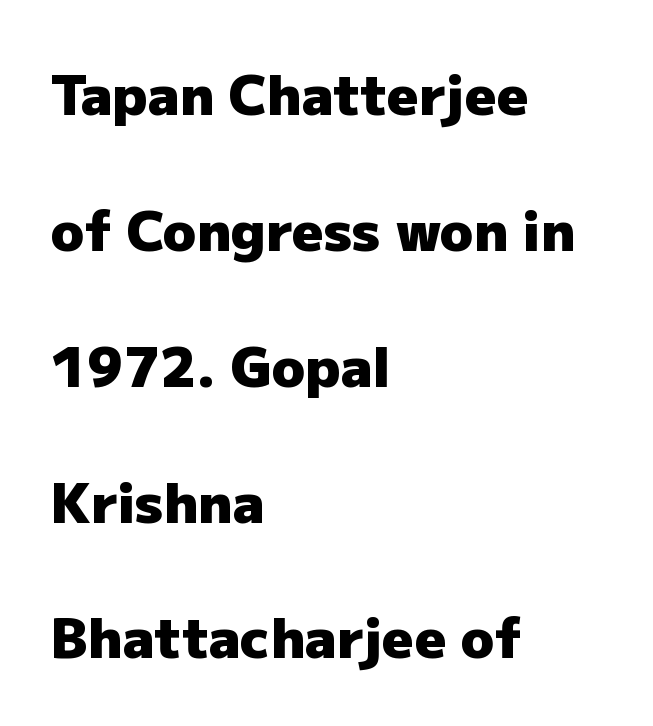
Each glyph is drawn with heavy, bold strokes. Alignment: flush left. The tracking reads as untouched default to a designer's eye. Varying glyph widths throughout — classic text-font behaviour.
